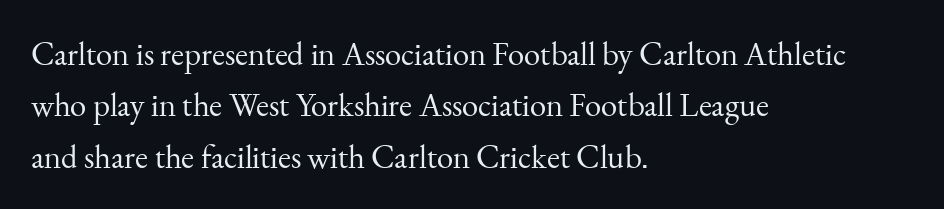
The passage shown is not underscored anywhere. Characters follow at the spacing the type designer built in. In terms of letterform style, serifs are clearly present. The typeface has the unassuming heft of standard copy or less. Line beginnings align vertically; line endings do not. Varying glyph widths throughout — classic text-font behaviour.
